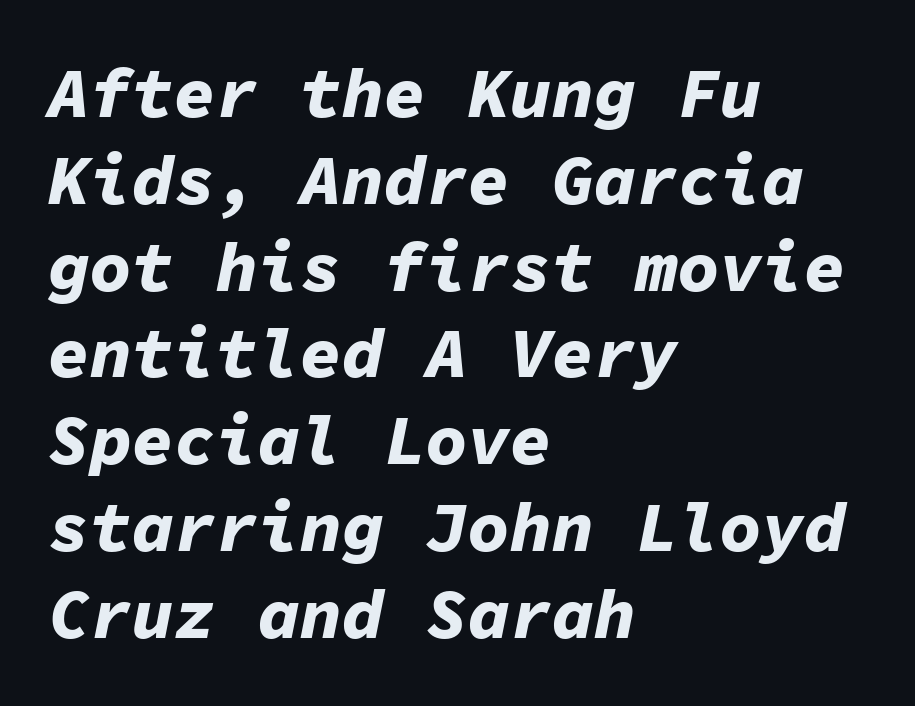
The image shows 70 px bold type, italic (leaning right), monospaced; set left-aligned, line spacing 1.24x, normal letter spacing, not underlined; low stroke contrast and a medium x-height.
